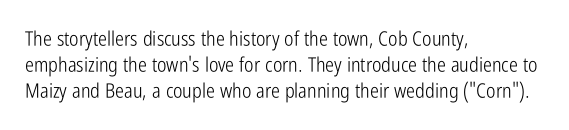
The image shows 20 px text type, upright; set left-aligned, normal line spacing (1.3x), normal letter spacing, not underlined.
